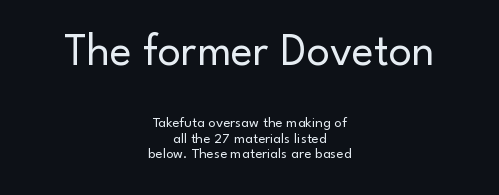
Visually, the top section dominates because its glyphs are scaled up. A typesetter would call this zero additional tracking. Think of a printed novel: that variable character pitch is what you see here. Bold? No — there's no thickening of the strokes. Does the copy run flush right? No — it is centered line by line. These lines are composed in type without serifs.
